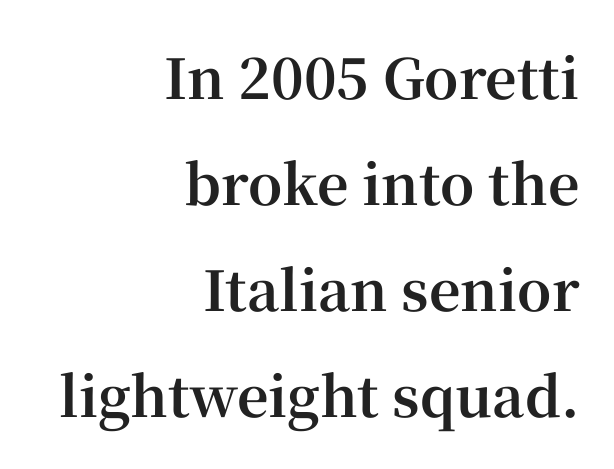
Q: Is the text bold? A: Yes.
Q: Is the text italic (slanted)? A: No, it is upright.
Q: Is the typeface a serif or a sans-serif typeface? A: Serif.
Q: Is the text underlined? A: No.
Q: How is the paragraph aligned? A: Right-aligned.
Q: Is the spacing between letters normal or unusually wide? A: Normal.
Q: Is the spacing between lines tight, normal or loose? A: Loose.
Q: Width (condensed, normal, or wide)? A: Normal.
Q: Stroke contrast? A: High.
Q: x-height? A: Medium.
Q: Monospaced? A: No.
